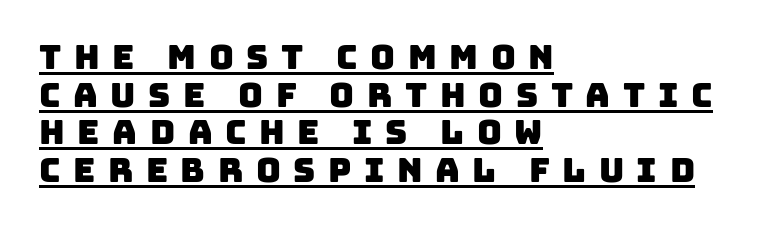
This rendering widens character spacing well past its baseline value. Underlining? Definitely there. Reading down the block, your eye returns to a fixed left position each line. Spacing verdict: proportional, widths tailored to each character. The designer went with a sans here, leaving each stem footless.
